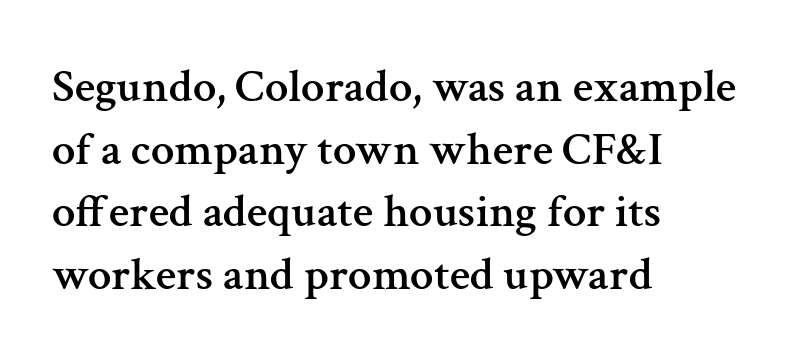
The image shows 47 px serif type, upright; set left-aligned, normal line spacing (1.33x), normal letter spacing, not underlined; medium stroke contrast and a medium x-height.
